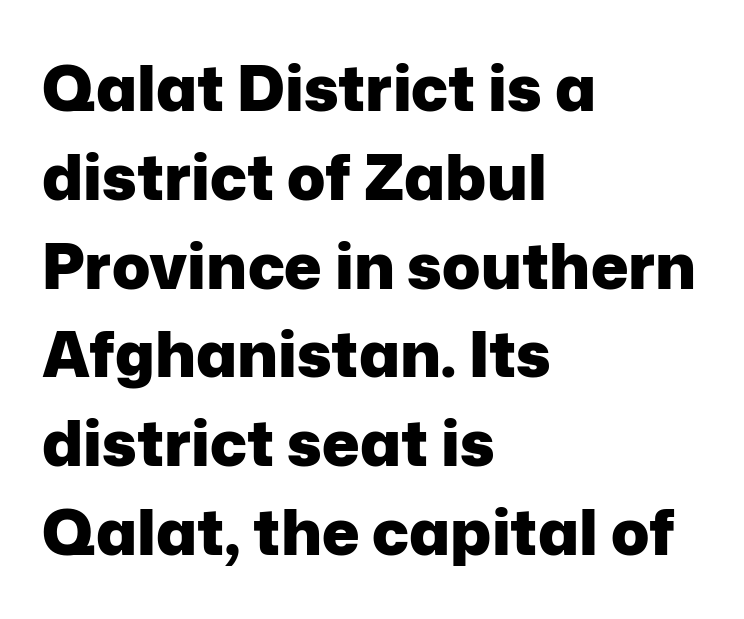
The image shows 63 px heavy sans-serif type, upright; set left-aligned, normal line spacing (1.41x), normal letter spacing, not underlined; low stroke contrast and a medium x-height.
